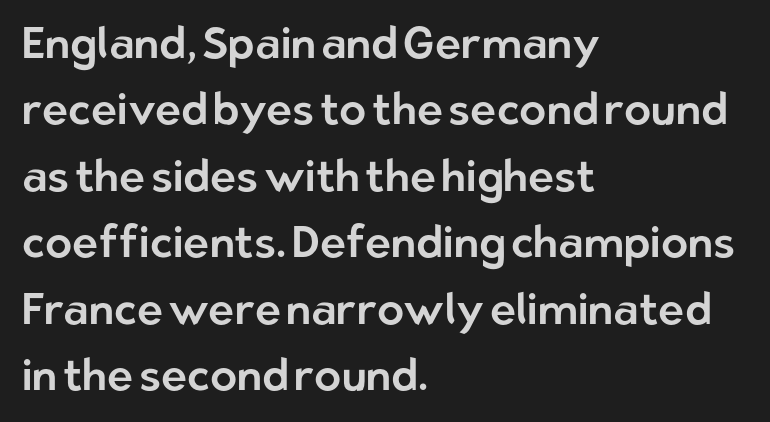
Q: Is the text italic (slanted)? A: No, it is upright.
Q: Is the typeface a serif or a sans-serif typeface? A: Sans-serif.
Q: Is the text underlined? A: No.
Q: How is the paragraph aligned? A: Left-aligned.
Q: Is the spacing between letters normal or unusually wide? A: Normal.
Q: Is the spacing between lines tight, normal or loose? A: Normal.
Q: Width (condensed, normal, or wide)? A: Normal.
Q: Stroke contrast? A: Low.
Q: x-height? A: Medium.
Q: Monospaced? A: No.
